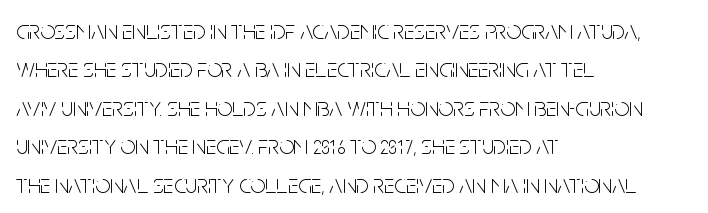
{"italic": "no", "bold": "no", "underline": "no", "align": "left", "line_spacing": "normal", "line_spacing_ratio": 1.48, "letter_spacing": "normal", "letter_spacing_em": 0.0, "glyph_px": 26}
